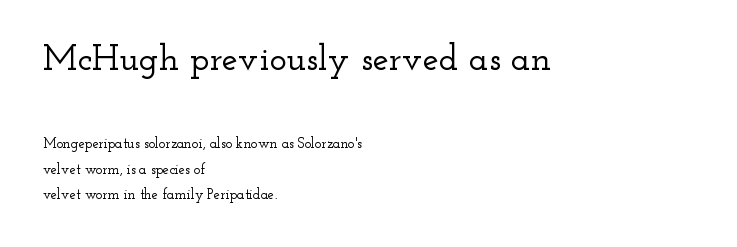
Here the glyphs are tracked normally, forming tight word shapes. Bigger letters appear in the top chunk; the bottom chunk is reduced. The compositor pushed each line to the left boundary. Is this a fixed-width face? No — the glyphs have proportional, varying widths. Are there feet on the stems? There are — it's a serif.
